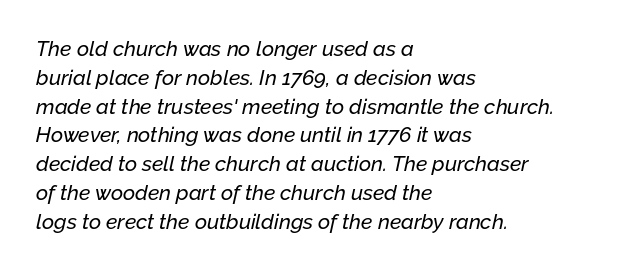
In terms of leading, this rendering sits right in the middle. Is the block centered? No — it sits flush against the left margin. When letters slant like this, we call the style italic. The gaps between neighbouring characters are ordinary and unremarkable. Letters rest on an invisible, unmarked baseline.
